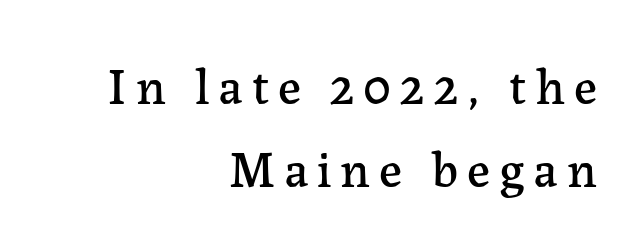
Q: Is the text italic (slanted)? A: No, it is upright.
Q: Is the typeface a serif or a sans-serif typeface? A: Serif.
Q: Is the text underlined? A: No.
Q: How is the paragraph aligned? A: Right-aligned.
Q: Is the spacing between lines tight, normal or loose? A: Normal.
Q: Width (condensed, normal, or wide)? A: Normal.
Q: Stroke contrast? A: Low.
Q: x-height? A: Medium.
Q: Monospaced? A: No.
